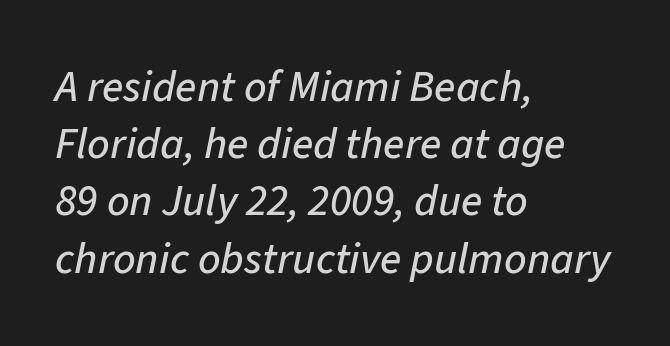
{"italic": "yes", "lean": "right", "slant_degrees": 11, "width": "normal", "stroke_contrast": "low", "x_height": "medium", "monospaced": "no", "underline": "no", "align": "left", "line_spacing": "normal", "line_spacing_ratio": 1.3, "letter_spacing": "normal", "letter_spacing_em": 0.0, "glyph_px": 44}
